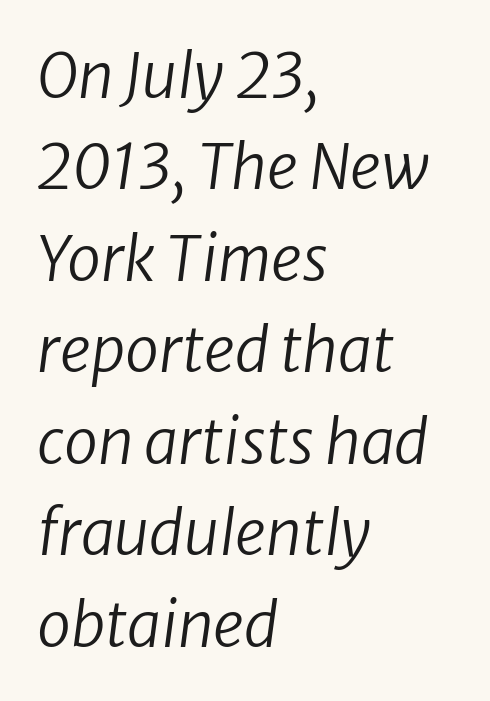
{"italic": "yes", "lean": "right", "slant_degrees": 8, "bold": "no", "weight": "regular", "width": "normal", "stroke_contrast": "low", "x_height": "medium", "monospaced": "no", "underline": "no", "align": "left", "line_spacing": "normal", "line_spacing_ratio": 1.5, "letter_spacing": "normal", "letter_spacing_em": 0.0, "glyph_px": 61}
